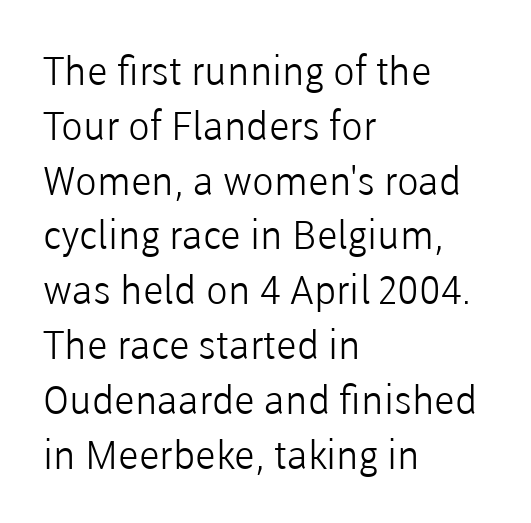
Q: Is the text bold? A: No.
Q: Is the text italic (slanted)? A: No, it is upright.
Q: Is the typeface a serif or a sans-serif typeface? A: Sans-serif.
Q: Is the text underlined? A: No.
Q: How is the paragraph aligned? A: Left-aligned.
Q: Is the spacing between letters normal or unusually wide? A: Normal.
Q: Is the spacing between lines tight, normal or loose? A: Normal.
Q: Width (condensed, normal, or wide)? A: Normal.
Q: Stroke contrast? A: Low.
Q: x-height? A: Medium.
Q: Monospaced? A: No.
